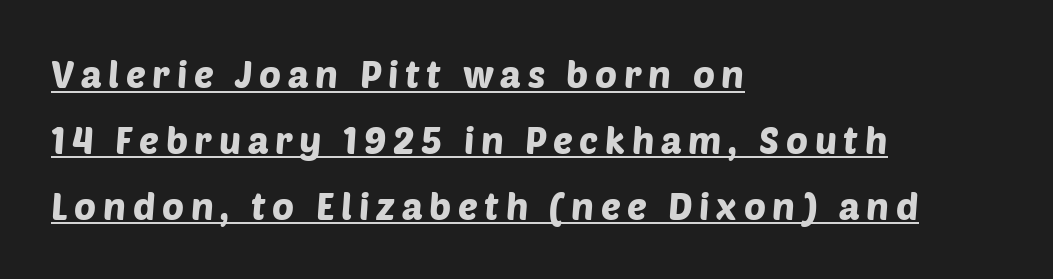
You could not count columns in this text — the font is proportionally spaced. Emphasis is given by a line drawn under the lettering. Every row of glyphs begins at an identical x-position on the left. To sum up the face: it is a sans, with no serifs.
